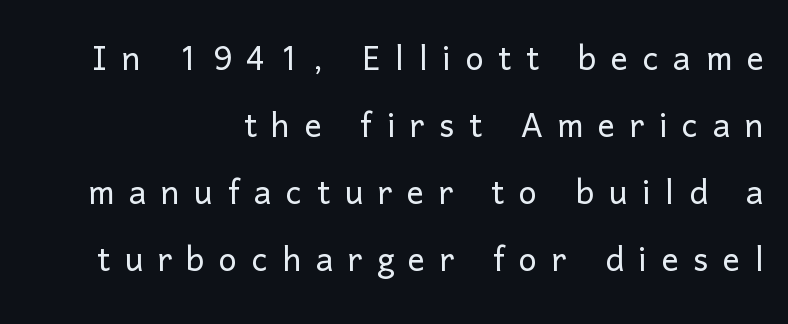
Q: Is the text bold? A: No.
Q: Is the text italic (slanted)? A: No, it is upright.
Q: Is the typeface a serif or a sans-serif typeface? A: Sans-serif.
Q: Is the text underlined? A: No.
Q: How is the paragraph aligned? A: Right-aligned.
Q: Is the spacing between letters normal or unusually wide? A: Unusually wide.
Q: Is the spacing between lines tight, normal or loose? A: Normal.
Q: Width (condensed, normal, or wide)? A: Normal.
Q: Stroke contrast? A: Low.
Q: x-height? A: Medium.
Q: Monospaced? A: No.
